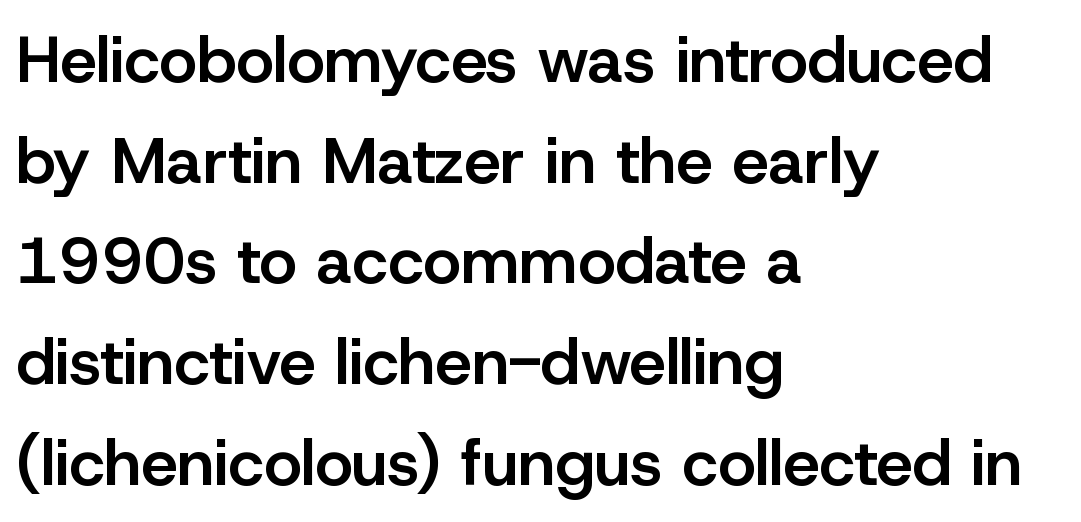
Q: Is the text bold? A: Semi-bold.
Q: Is the text italic (slanted)? A: No, it is upright.
Q: Is the typeface a serif or a sans-serif typeface? A: Sans-serif.
Q: Is the text underlined? A: No.
Q: How is the paragraph aligned? A: Left-aligned.
Q: Is the spacing between letters normal or unusually wide? A: Normal.
Q: Is the spacing between lines tight, normal or loose? A: Normal.
Q: Width (condensed, normal, or wide)? A: Normal.
Q: Stroke contrast? A: Low.
Q: x-height? A: Medium.
Q: Monospaced? A: No.
